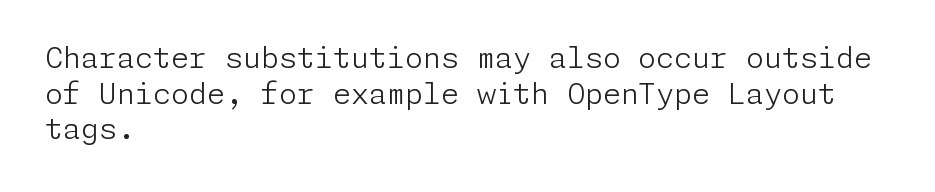
Q: Is the text bold? A: No.
Q: Is the text italic (slanted)? A: No, it is upright.
Q: Is the typeface a serif or a sans-serif typeface? A: Sans-serif.
Q: Is the text underlined? A: No.
Q: How is the paragraph aligned? A: Left-aligned.
Q: Is the spacing between letters normal or unusually wide? A: Normal.
Q: Width (condensed, normal, or wide)? A: Normal.
Q: Stroke contrast? A: Low.
Q: x-height? A: Medium.
